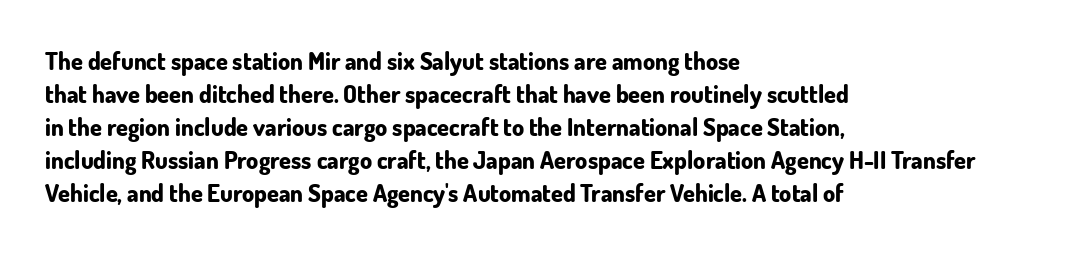
These lines keep a tight, regular rhythm from letter to letter. Heavy-handed strokes throughout: this text is bold. A normal amount of white space separates one row of letters from the next. The font's upright variant was chosen for this text. The string is rendered with underlining switched off. Which margin do the lines hug? The left one — the right edge is uneven.
